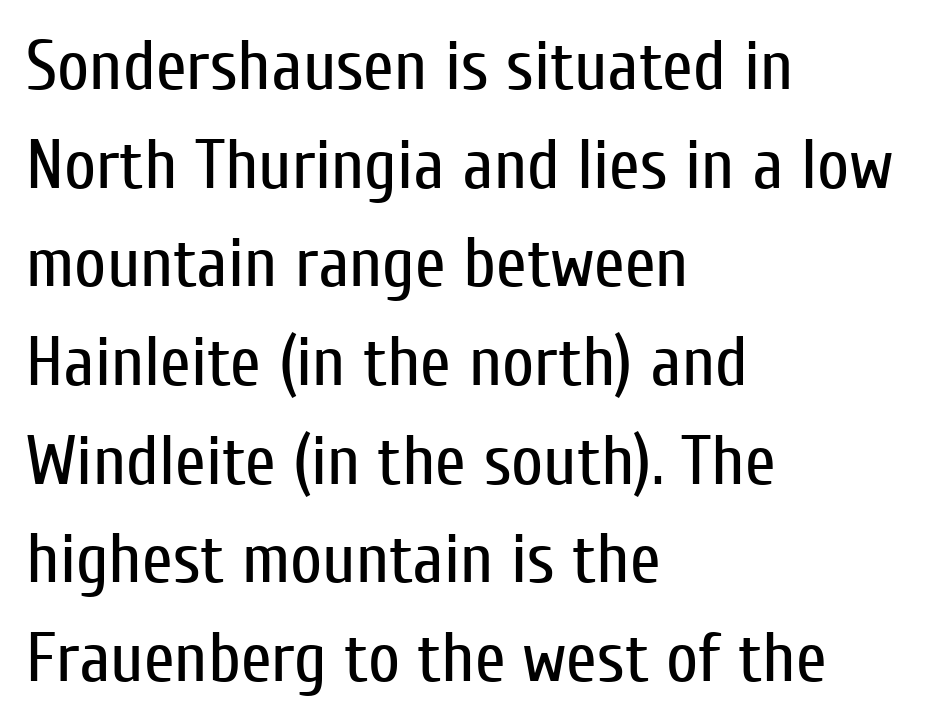
In terms of letterform style, serifs are entirely absent. A typesetter would call this zero additional tracking. Beneath every word, the page is bare. This is not heavy type; no bold has been used. A student would call this left alignment; a typographer would say flush left, rag right. Here the designer chose a conventional face with non-uniform glyph widths.
